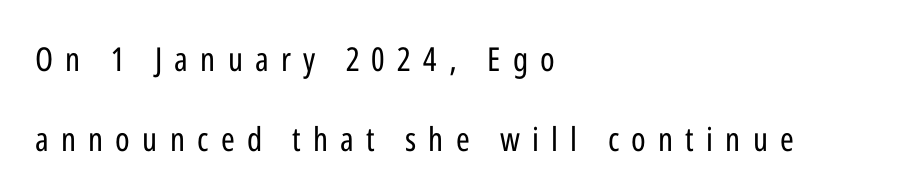
The image shows 33 px regular-weight, condensed sans-serif type, upright; set left-aligned, loose line spacing (2.41x), unusually wide letter spacing (+0.37 em), not underlined; low stroke contrast and a medium x-height.
